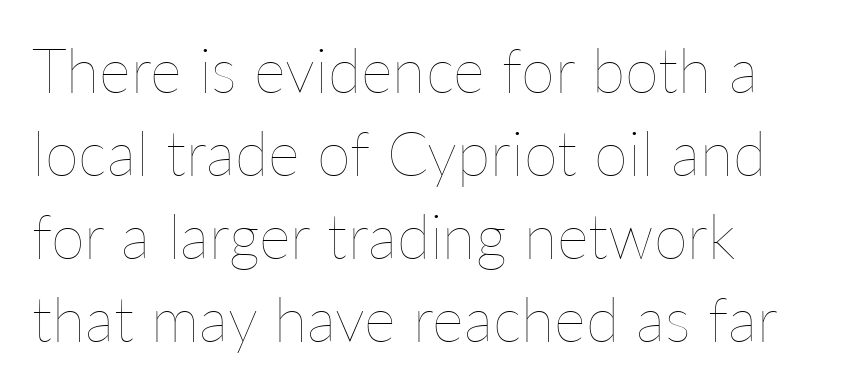
The image shows 61 px thin type, upright; set left-aligned, normal line spacing (1.36x), normal letter spacing, not underlined; low stroke contrast and a medium x-height.
